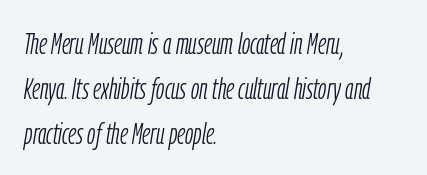
The image shows 30 px light, condensed type, italic (leaning right); set left-aligned, normal line spacing (1.5x), normal letter spacing, not underlined; low stroke contrast and a medium x-height.
